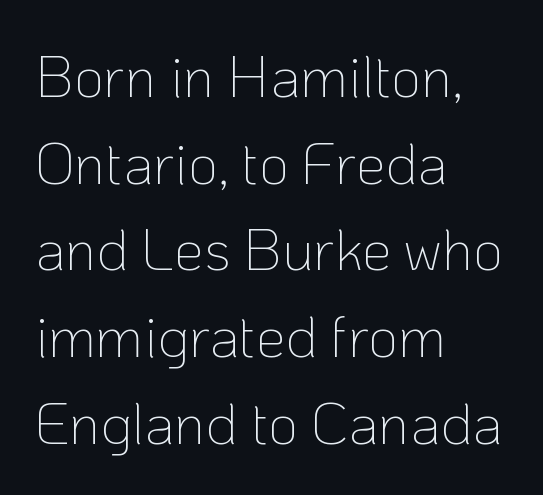
Q: Is the text bold? A: No.
Q: Is the text italic (slanted)? A: No, it is upright.
Q: Is the typeface a serif or a sans-serif typeface? A: Sans-serif.
Q: Is the text underlined? A: No.
Q: How is the paragraph aligned? A: Left-aligned.
Q: Is the spacing between letters normal or unusually wide? A: Normal.
Q: Is the spacing between lines tight, normal or loose? A: Normal.
Q: Width (condensed, normal, or wide)? A: Normal.
Q: Stroke contrast? A: Low.
Q: x-height? A: Medium.
Q: Monospaced? A: No.
